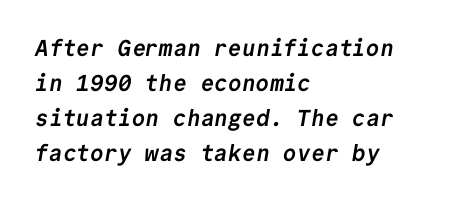
{"bold": "yes", "underline": "no", "align": "left", "line_spacing": "normal", "line_spacing_ratio": 1.52, "letter_spacing": "normal", "letter_spacing_em": 0.0, "glyph_px": 23}
